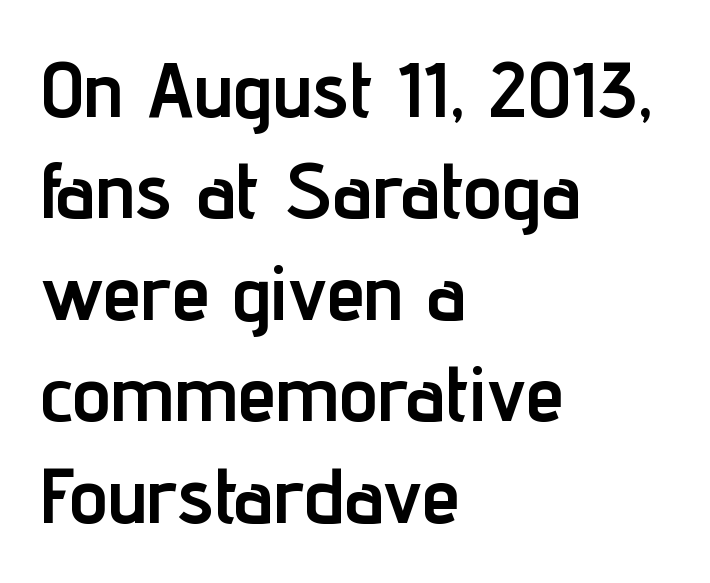
{"serif": "no", "italic": "no", "bold": "yes", "weight": "semibold", "width": "condensed", "stroke_contrast": "low", "x_height": "medium", "monospaced": "no", "underline": "no", "align": "left", "line_spacing": "normal", "line_spacing_ratio": 1.3, "letter_spacing": "normal", "letter_spacing_em": 0.0, "glyph_px": 78}
